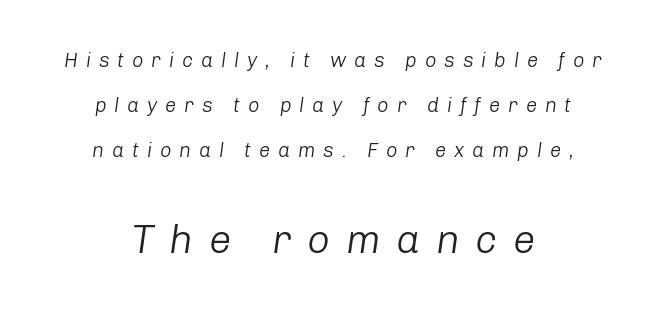
{"italic": "yes", "lean": "right", "slant_degrees": 8, "bold": "no", "weight": "light", "width": "normal", "stroke_contrast": "low", "x_height": "medium", "monospaced": "no", "underline": "no", "align": "center", "line_spacing": "loose", "line_spacing_ratio": 2.25, "letter_spacing": "wide", "letter_spacing_em": 0.39, "larger_block": "second", "size_ratio": 2.0, "glyph_px": 40}
